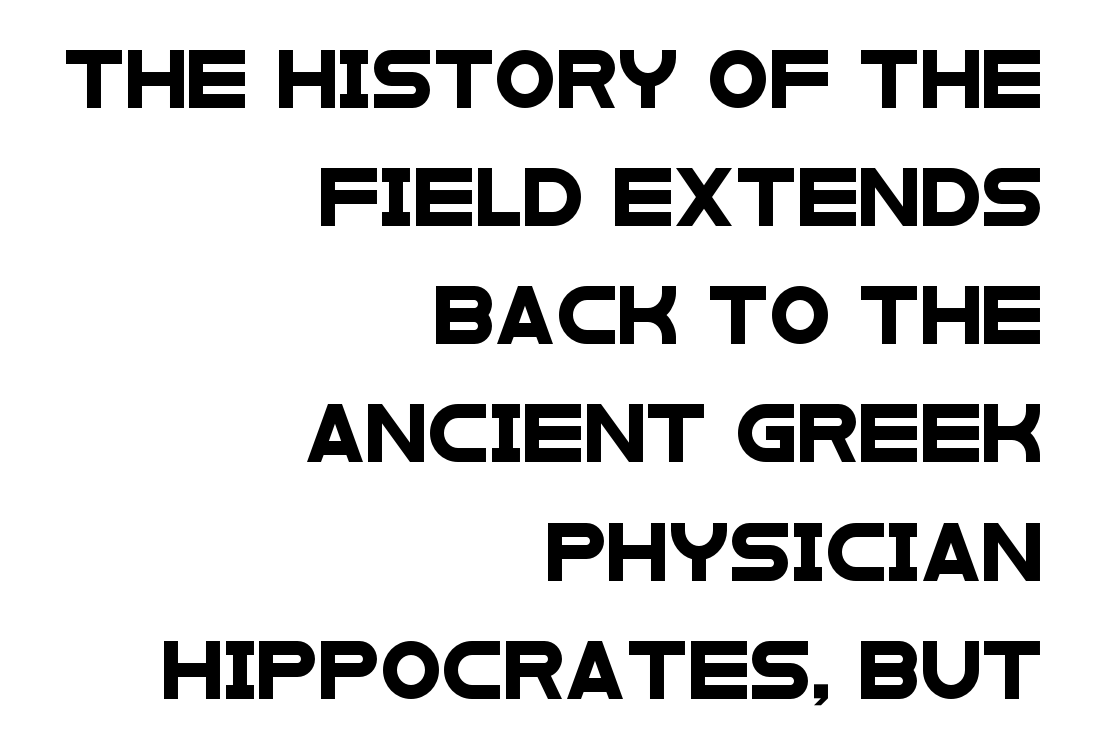
Q: Is the typeface a serif or a sans-serif typeface? A: Sans-serif.
Q: Is the text underlined? A: No.
Q: How is the paragraph aligned? A: Right-aligned.
Q: Is the spacing between letters normal or unusually wide? A: Normal.
Q: Is the spacing between lines tight, normal or loose? A: Loose.
Q: Width (condensed, normal, or wide)? A: Wide.
Q: Stroke contrast? A: Low.
Q: x-height? A: Large.
Q: Monospaced? A: No.
